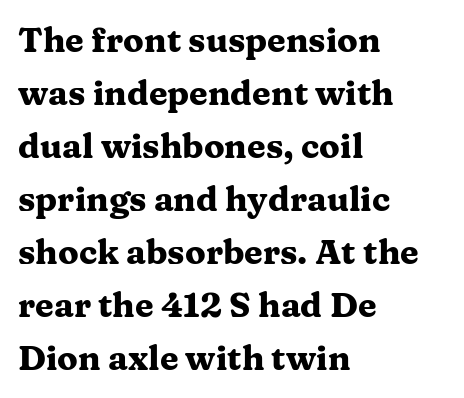
Q: Is the text bold? A: Yes.
Q: Is the text italic (slanted)? A: No, it is upright.
Q: Is the typeface a serif or a sans-serif typeface? A: Serif.
Q: Is the text underlined? A: No.
Q: How is the paragraph aligned? A: Left-aligned.
Q: Is the spacing between letters normal or unusually wide? A: Normal.
Q: Is the spacing between lines tight, normal or loose? A: Normal.
Q: Width (condensed, normal, or wide)? A: Wide.
Q: Stroke contrast? A: Medium.
Q: x-height? A: Medium.
Q: Monospaced? A: No.
